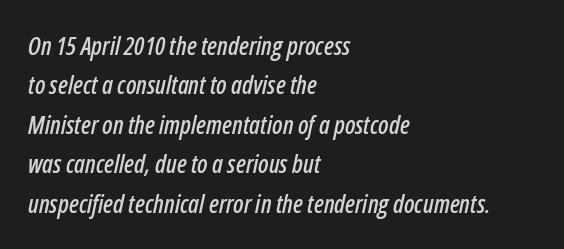
Q: Is the text italic (slanted)? A: Yes, it leans right by about 12 degrees.
Q: Is the text underlined? A: No.
Q: How is the paragraph aligned? A: Left-aligned.
Q: Is the spacing between letters normal or unusually wide? A: Normal.
Q: Is the spacing between lines tight, normal or loose? A: Normal.
